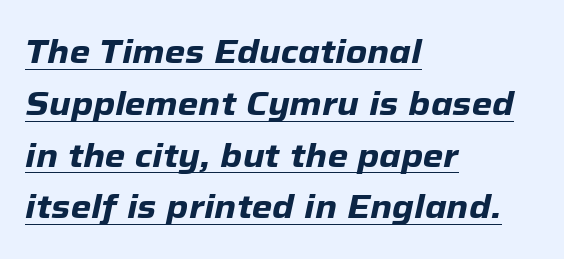
Q: Is the text bold? A: Yes.
Q: Is the text italic (slanted)? A: Yes, it leans right by about 12 degrees.
Q: Is the text underlined? A: Yes.
Q: How is the paragraph aligned? A: Left-aligned.
Q: Is the spacing between letters normal or unusually wide? A: Normal.
Q: Is the spacing between lines tight, normal or loose? A: Normal.
Q: Width (condensed, normal, or wide)? A: Normal.
Q: Stroke contrast? A: Low.
Q: x-height? A: Medium.
Q: Monospaced? A: No.
